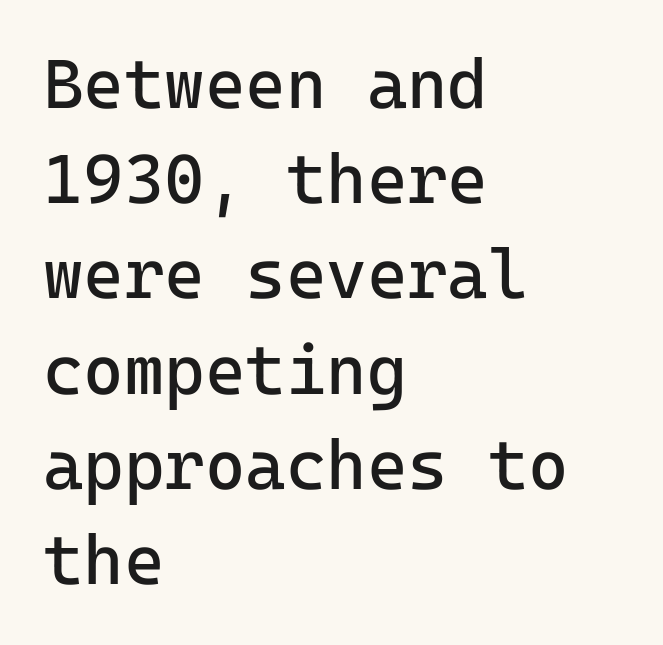
Q: Is the text bold? A: No.
Q: Is the text italic (slanted)? A: No, it is upright.
Q: Is the typeface a serif or a sans-serif typeface? A: Sans-serif.
Q: Is the text underlined? A: No.
Q: How is the paragraph aligned? A: Left-aligned.
Q: Is the spacing between letters normal or unusually wide? A: Normal.
Q: Is the spacing between lines tight, normal or loose? A: Normal.
Q: Width (condensed, normal, or wide)? A: Normal.
Q: Stroke contrast? A: Low.
Q: x-height? A: Medium.
Q: Monospaced? A: Yes.
